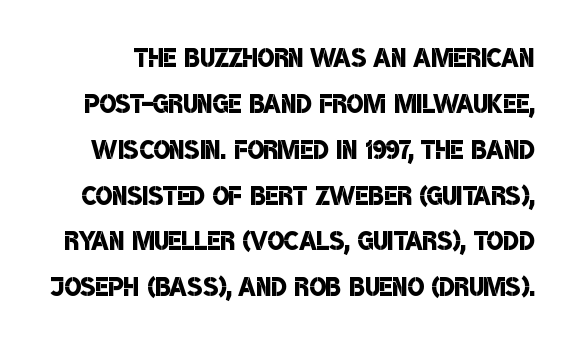
The image shows 35 px semibold, condensed sans-serif type; set normal line spacing (1.31x), normal letter spacing, not underlined; low stroke contrast and a large x-height.
